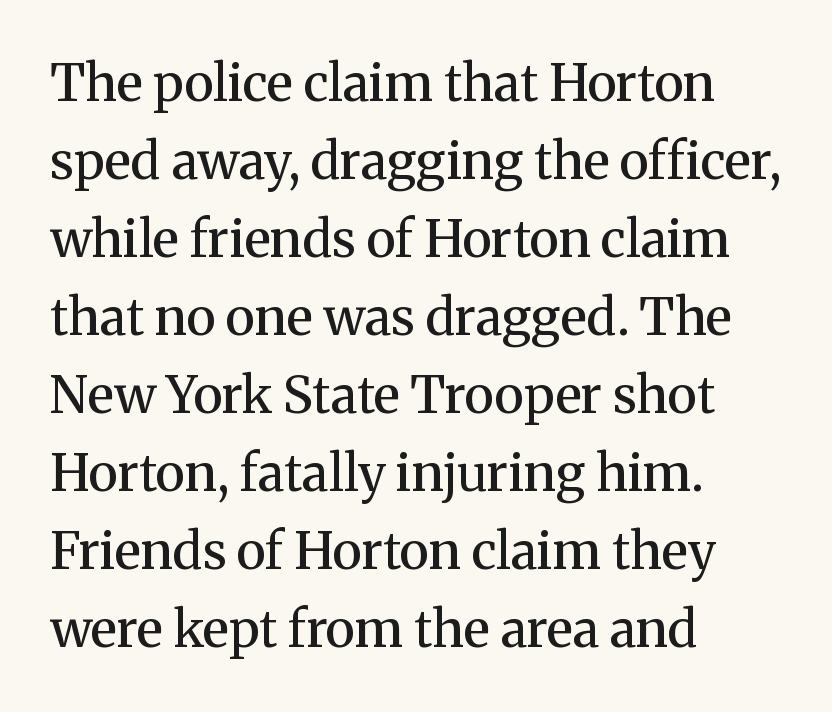
{"serif": "yes", "italic": "no", "bold": "semi", "weight": "semibold", "width": "normal", "stroke_contrast": "medium", "x_height": "medium", "monospaced": "no", "underline": "no", "align": "left", "line_spacing": "normal", "line_spacing_ratio": 1.53, "letter_spacing": "normal", "letter_spacing_em": 0.0, "glyph_px": 51}
